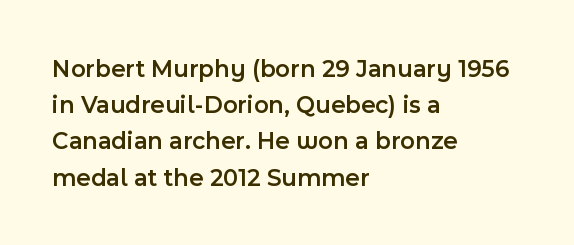
{"italic": "no", "bold": "semi", "underline": "no", "align": "left", "line_spacing": "normal", "line_spacing_ratio": 1.45, "letter_spacing": "normal", "letter_spacing_em": 0.0, "glyph_px": 25}
